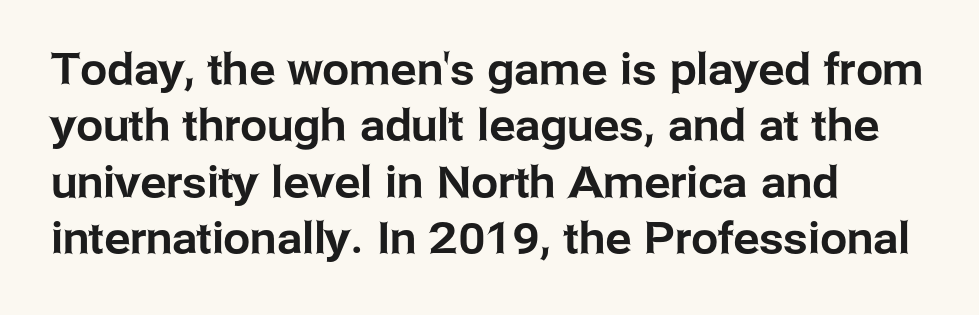
The image shows 43 px sans-serif type, upright; set left-aligned, normal line spacing (1.31x), normal letter spacing, not underlined; low stroke contrast and a medium x-height.
